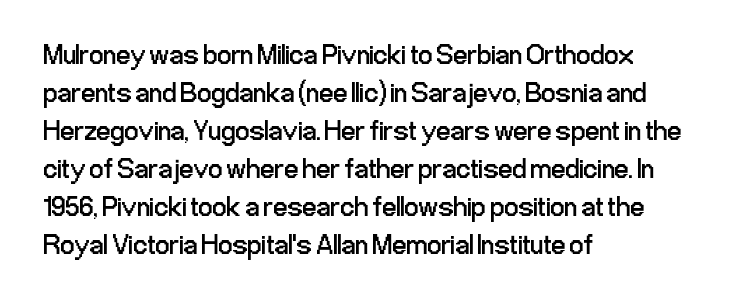
The image shows 28 px regular-weight, condensed sans-serif type, upright; set left-aligned, normal line spacing (1.36x), normal letter spacing, not underlined; low stroke contrast and a medium x-height.
